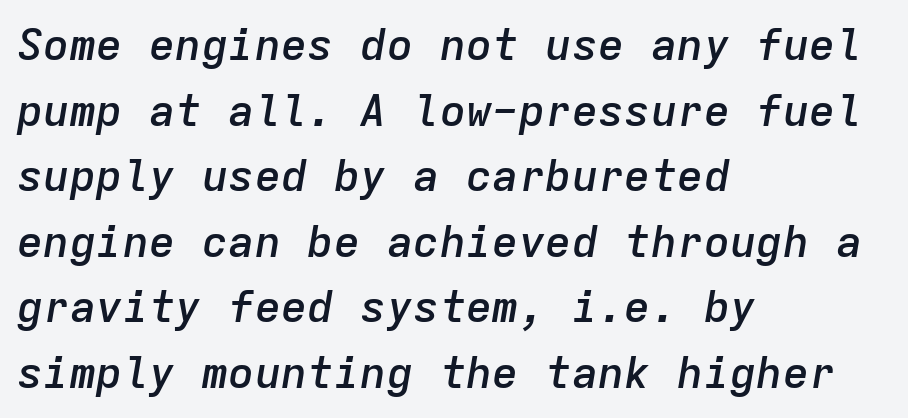
Q: Is the text bold? A: Semi-bold.
Q: Is the text italic (slanted)? A: Yes, it leans right by about 9 degrees.
Q: Is the text underlined? A: No.
Q: How is the paragraph aligned? A: Left-aligned.
Q: Is the spacing between letters normal or unusually wide? A: Normal.
Q: Is the spacing between lines tight, normal or loose? A: Normal.
Q: Width (condensed, normal, or wide)? A: Normal.
Q: Stroke contrast? A: Low.
Q: x-height? A: Medium.
Q: Monospaced? A: Yes.
